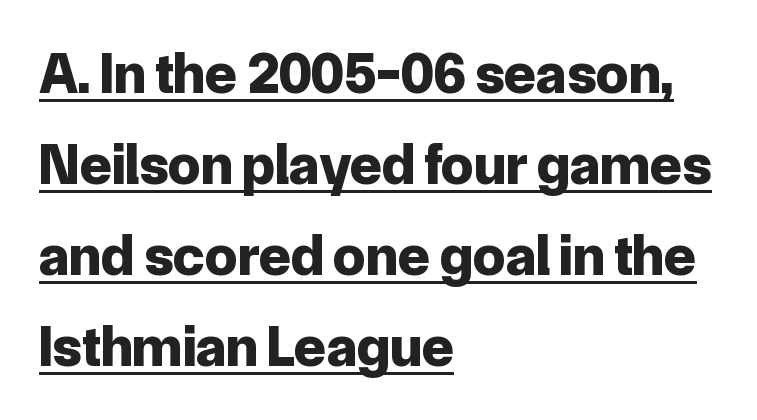
These lines were composed using upright roman letters. The designer went with a sans here, leaving each stem footless. Notice how descenders clear the ascenders below comfortably — that's standard leading. The compositor pushed each line to the left boundary. Think of a printed novel: that variable character pitch is what you see here.
